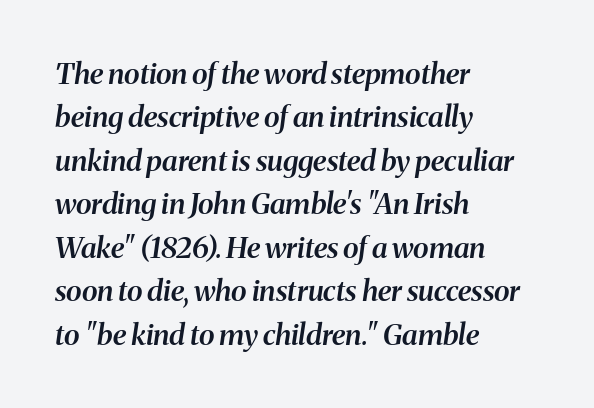
Q: Is the text bold? A: Semi-bold.
Q: Is the text italic (slanted)? A: Yes, it leans right by about 8 degrees.
Q: Is the typeface a serif or a sans-serif typeface? A: Serif.
Q: Is the text underlined? A: No.
Q: How is the paragraph aligned? A: Left-aligned.
Q: Is the spacing between letters normal or unusually wide? A: Normal.
Q: Is the spacing between lines tight, normal or loose? A: Normal.
Q: Width (condensed, normal, or wide)? A: Normal.
Q: Stroke contrast? A: Medium.
Q: x-height? A: Medium.
Q: Monospaced? A: No.
